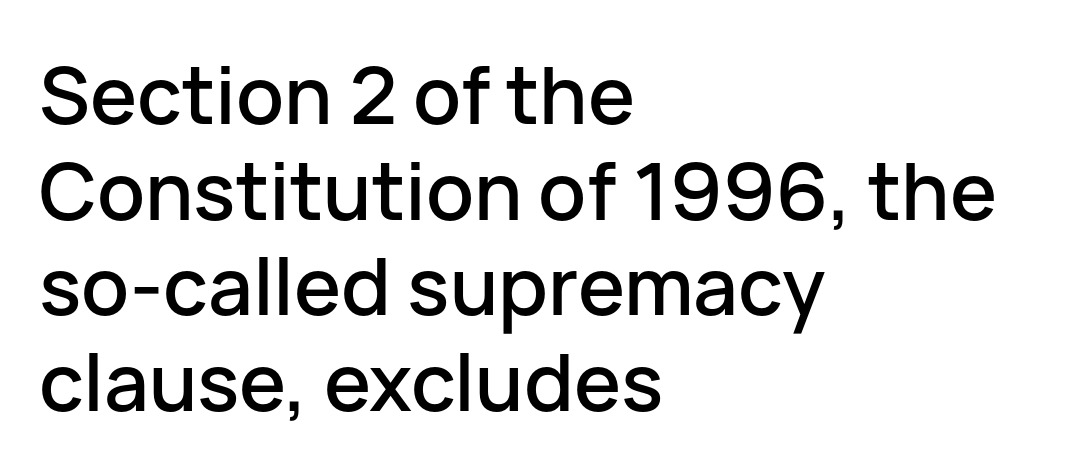
Q: Is the text italic (slanted)? A: No, it is upright.
Q: Is the typeface a serif or a sans-serif typeface? A: Sans-serif.
Q: Is the text underlined? A: No.
Q: How is the paragraph aligned? A: Left-aligned.
Q: Is the spacing between letters normal or unusually wide? A: Normal.
Q: Width (condensed, normal, or wide)? A: Normal.
Q: Stroke contrast? A: Low.
Q: x-height? A: Medium.
Q: Monospaced? A: No.
